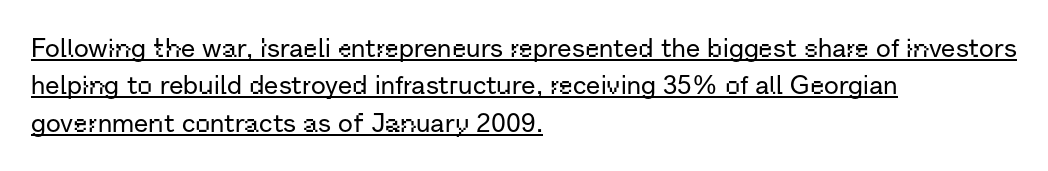
Q: Is the text italic (slanted)? A: No, it is upright.
Q: Is the text underlined? A: Yes.
Q: How is the paragraph aligned? A: Left-aligned.
Q: Is the spacing between letters normal or unusually wide? A: Normal.
Q: Is the spacing between lines tight, normal or loose? A: Normal.
